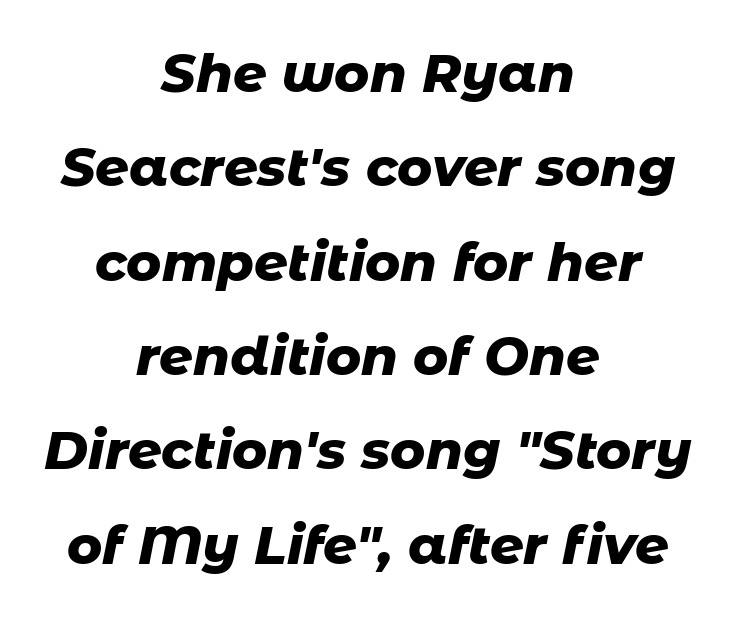
{"italic": "yes", "lean": "right", "slant_degrees": 11, "bold": "yes", "weight": "heavy", "width": "normal", "stroke_contrast": "low", "x_height": "medium", "monospaced": "no", "underline": "no", "align": "center", "line_spacing_ratio": 1.78, "letter_spacing": "normal", "letter_spacing_em": 0.0, "glyph_px": 53}
